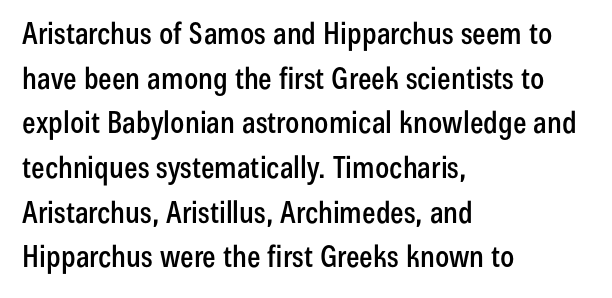
Which margin do the lines hug? The left one — the right edge is uneven. The foot of each line stays bare and open. How would I describe the line gaps? Plain and ordinary. Unlike a traditional serif, this face leaves its strokes unadorned. Spacing verdict: proportional, widths tailored to each character.
